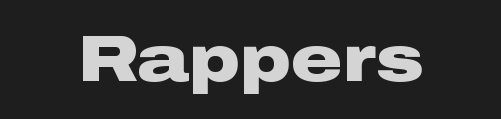
{"serif": "no", "italic": "no", "bold": "yes", "weight": "heavy", "width": "wide", "stroke_contrast": "low", "x_height": "medium", "monospaced": "no", "underline": "no", "letter_spacing": "normal", "letter_spacing_em": 0.0, "glyph_px": 64}
